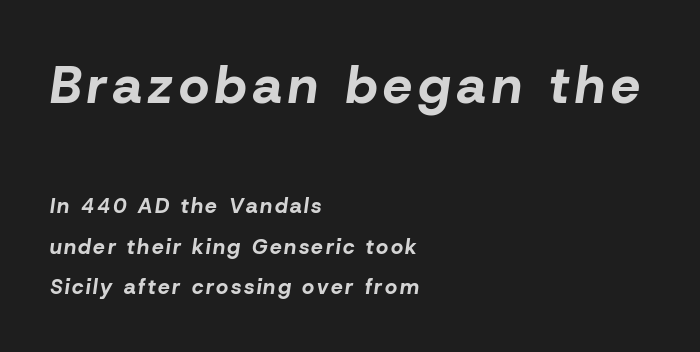
The image shows 52 px bold type, italic (leaning right); set left-aligned, loose line spacing (1.92x), not underlined; the first (top) block is 2.48x larger; low stroke contrast and a medium x-height.
